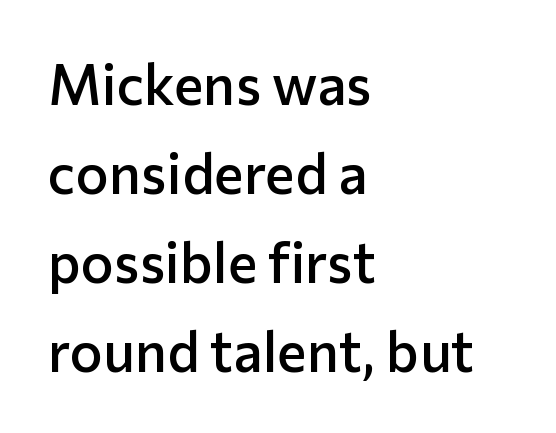
Q: Is the text bold? A: Semi-bold.
Q: Is the text italic (slanted)? A: No, it is upright.
Q: Is the typeface a serif or a sans-serif typeface? A: Sans-serif.
Q: Is the text underlined? A: No.
Q: How is the paragraph aligned? A: Left-aligned.
Q: Is the spacing between letters normal or unusually wide? A: Normal.
Q: Is the spacing between lines tight, normal or loose? A: Normal.
Q: Width (condensed, normal, or wide)? A: Normal.
Q: Stroke contrast? A: Low.
Q: x-height? A: Medium.
Q: Monospaced? A: No.
